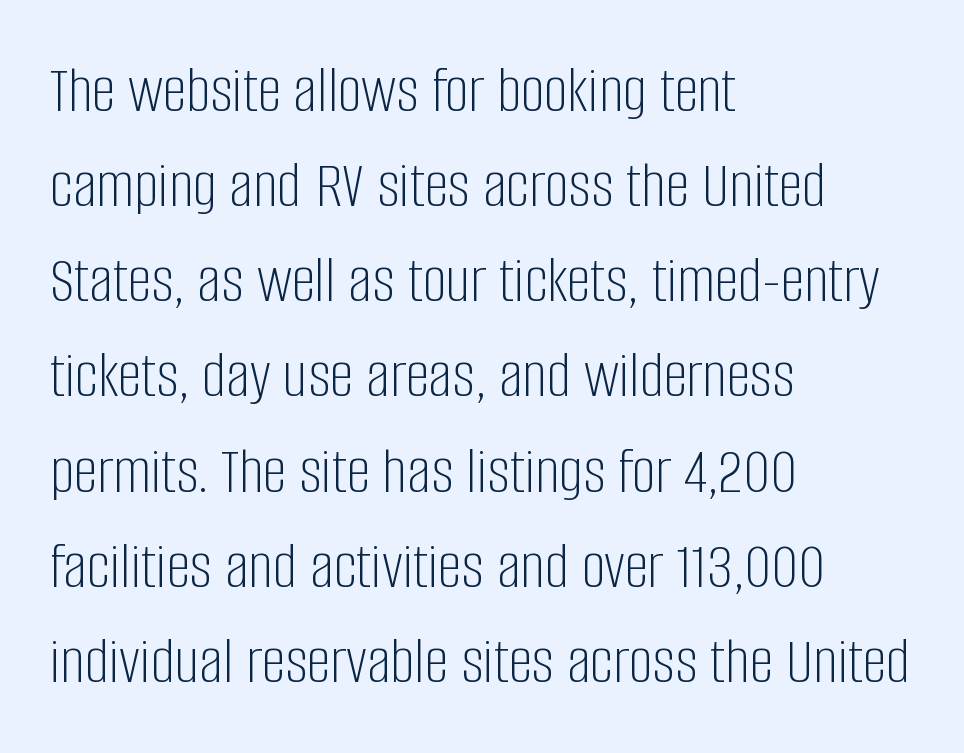
Q: Is the text bold? A: No.
Q: Is the text italic (slanted)? A: No, it is upright.
Q: Is the typeface a serif or a sans-serif typeface? A: Sans-serif.
Q: Is the text underlined? A: No.
Q: How is the paragraph aligned? A: Left-aligned.
Q: Is the spacing between letters normal or unusually wide? A: Normal.
Q: Is the spacing between lines tight, normal or loose? A: Normal.
Q: Width (condensed, normal, or wide)? A: Condensed.
Q: Stroke contrast? A: Low.
Q: x-height? A: Large.
Q: Monospaced? A: No.
